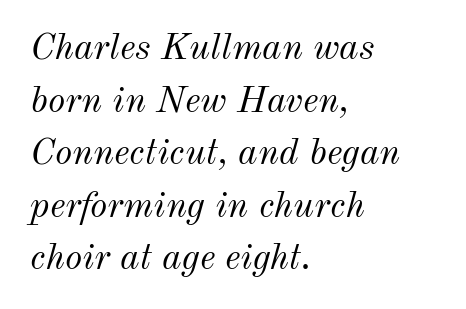
Q: Is the text bold? A: No.
Q: Is the text italic (slanted)? A: Yes, it leans right by about 12 degrees.
Q: Is the text underlined? A: No.
Q: How is the paragraph aligned? A: Left-aligned.
Q: Is the spacing between letters normal or unusually wide? A: Normal.
Q: Is the spacing between lines tight, normal or loose? A: Normal.
Q: Width (condensed, normal, or wide)? A: Normal.
Q: Stroke contrast? A: Medium.
Q: x-height? A: Small.
Q: Monospaced? A: No.
